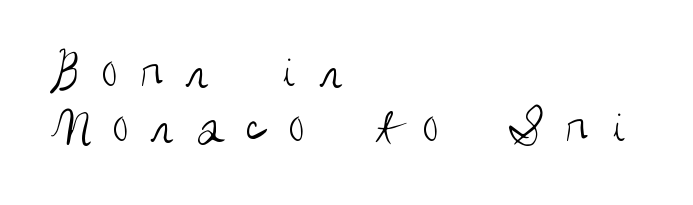
Q: Is the text bold? A: No.
Q: Is the typeface a serif or a sans-serif typeface? A: Sans-serif.
Q: Is the text underlined? A: No.
Q: How is the paragraph aligned? A: Left-aligned.
Q: Is the spacing between letters normal or unusually wide? A: Unusually wide.
Q: Is the spacing between lines tight, normal or loose? A: Tight.
Q: Width (condensed, normal, or wide)? A: Condensed.
Q: Stroke contrast? A: Medium.
Q: x-height? A: Large.
Q: Monospaced? A: No.
